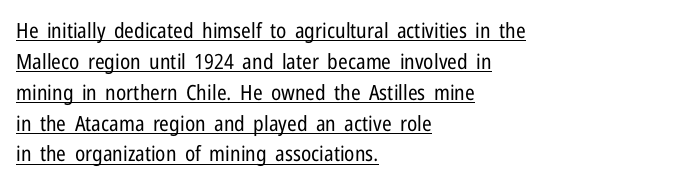
In designer terms, the underline attribute is active on this setting. Compared with a centered layout, this one pins lines to the left instead. Leading: standard. The letterforms sit at book weight or below. The horizontal fit of the characters is conventional and even.
